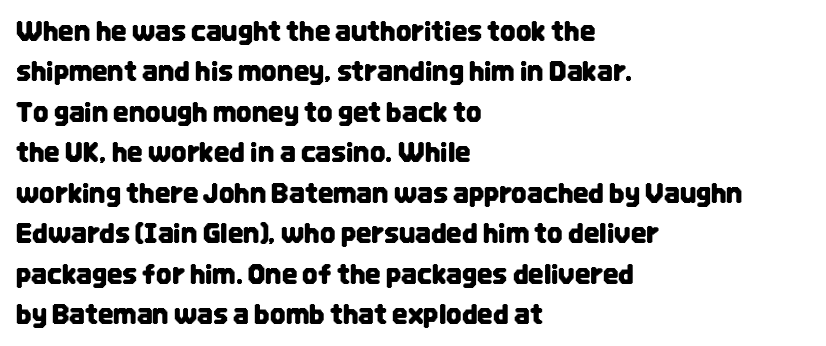
Q: Is the text italic (slanted)? A: No, it is upright.
Q: Is the text underlined? A: No.
Q: How is the paragraph aligned? A: Left-aligned.
Q: Is the spacing between letters normal or unusually wide? A: Normal.
Q: Is the spacing between lines tight, normal or loose? A: Normal.
